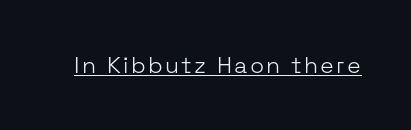
{"italic": "no", "bold": "no", "underline": "yes", "glyph_px": 23}
